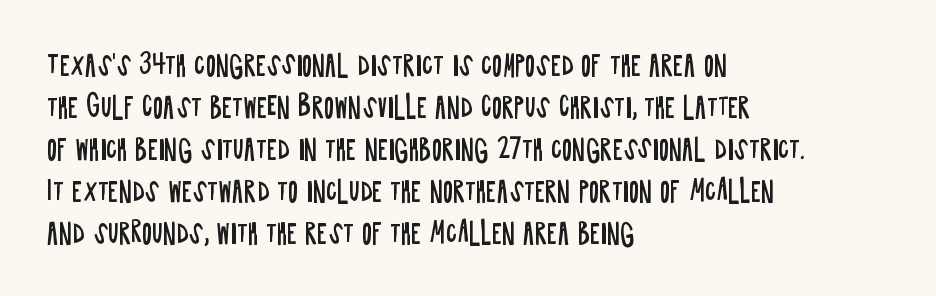
Q: Is the text bold? A: No.
Q: Is the text italic (slanted)? A: No, it is upright.
Q: Is the text underlined? A: No.
Q: How is the paragraph aligned? A: Left-aligned.
Q: Is the spacing between letters normal or unusually wide? A: Normal.
Q: Is the spacing between lines tight, normal or loose? A: Normal.
